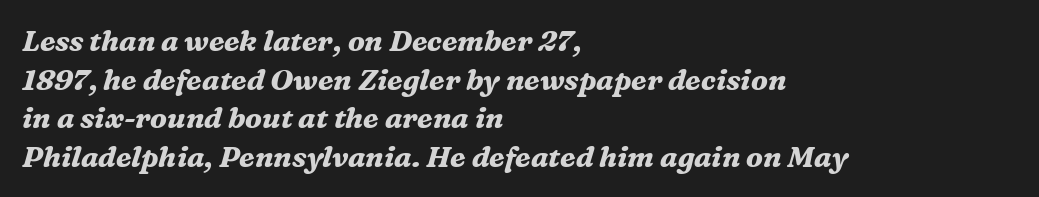
These lines sit exactly where default settings would place them. The glyphs have the mass of a bold cut. Classification — serif. The zone under the glyphs is completely vacant. How are the letters spaced? Ordinarily, with no added tracking. These lines are rendered in a variable-pitch font.
